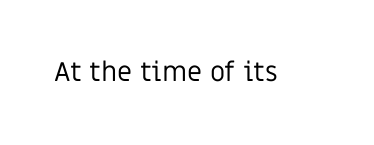
Q: Is the text bold? A: No.
Q: Is the text italic (slanted)? A: No, it is upright.
Q: Is the text underlined? A: No.
Q: Is the spacing between letters normal or unusually wide? A: Normal.
